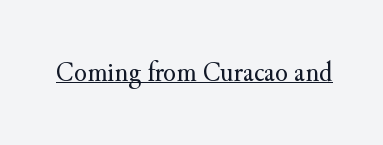
Q: Is the text bold? A: No.
Q: Is the text italic (slanted)? A: No, it is upright.
Q: Is the typeface a serif or a sans-serif typeface? A: Serif.
Q: Is the text underlined? A: Yes.
Q: Is the spacing between letters normal or unusually wide? A: Normal.
Q: Width (condensed, normal, or wide)? A: Normal.
Q: Stroke contrast? A: Medium.
Q: x-height? A: Small.
Q: Monospaced? A: No.
